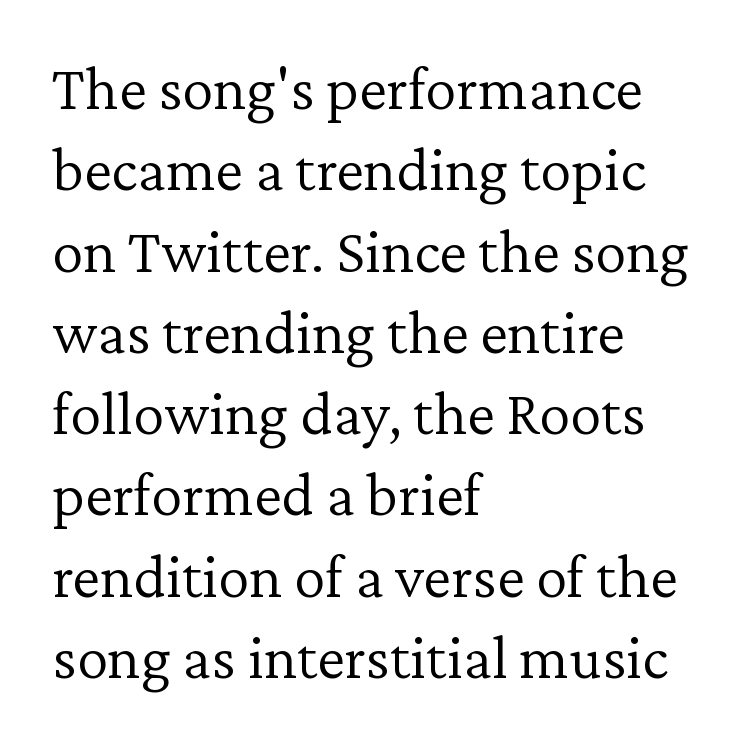
{"serif": "yes", "italic": "no", "bold": "no", "weight": "light", "width": "normal", "stroke_contrast": "low", "x_height": "medium", "monospaced": "no", "underline": "no", "align": "left", "line_spacing": "normal", "line_spacing_ratio": 1.29, "letter_spacing": "normal", "letter_spacing_em": 0.0, "glyph_px": 63}
